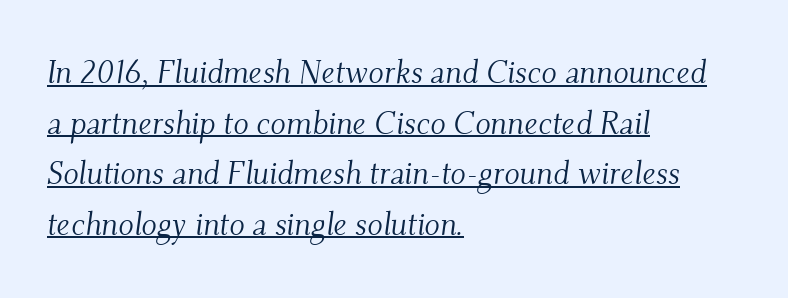
Line beginnings align vertically; line endings do not. Each letter keeps its own natural width here, so spacing adapts to shape. Every word sits above its own underline. The letters are slanted; this is an italic face. Note: serifs present on the glyphs. The designer left line spacing at the default.
